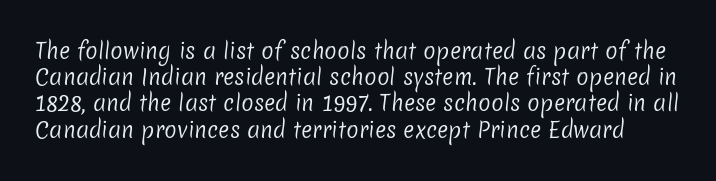
Q: Is the text bold? A: No.
Q: Is the text underlined? A: No.
Q: Is the spacing between letters normal or unusually wide? A: Normal.
Q: Is the spacing between lines tight, normal or loose? A: Normal.
